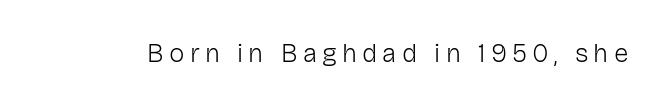
The image shows 26 px text type, upright; set unusually wide letter spacing (+0.2 em), not underlined.
